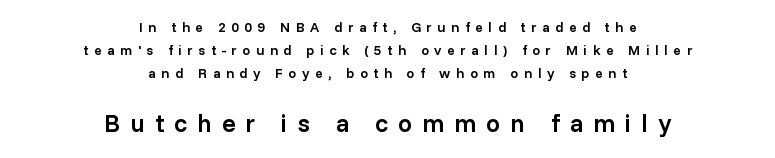
Q: Is the text bold? A: Semi-bold.
Q: Is the text italic (slanted)? A: No, it is upright.
Q: Is the text underlined? A: No.
Q: How is the paragraph aligned? A: Centered.
Q: Is the spacing between letters normal or unusually wide? A: Unusually wide.
Q: Is the spacing between lines tight, normal or loose? A: Normal.
Q: Which block of text is set in a larger size, the first (top) or the second (bottom)? A: The second (bottom) one.
